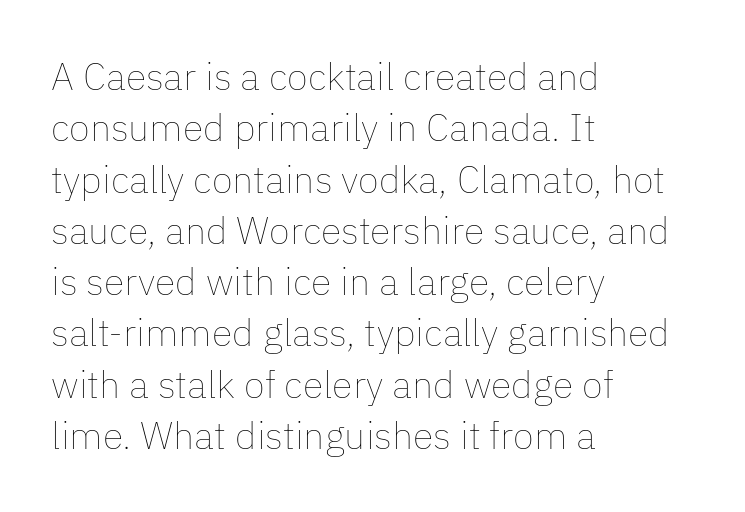
{"italic": "no", "bold": "no", "weight": "thin", "width": "normal", "stroke_contrast": "low", "x_height": "medium", "monospaced": "no", "underline": "no", "align": "left", "line_spacing": "normal", "line_spacing_ratio": 1.35, "letter_spacing": "normal", "letter_spacing_em": 0.0, "glyph_px": 38}
